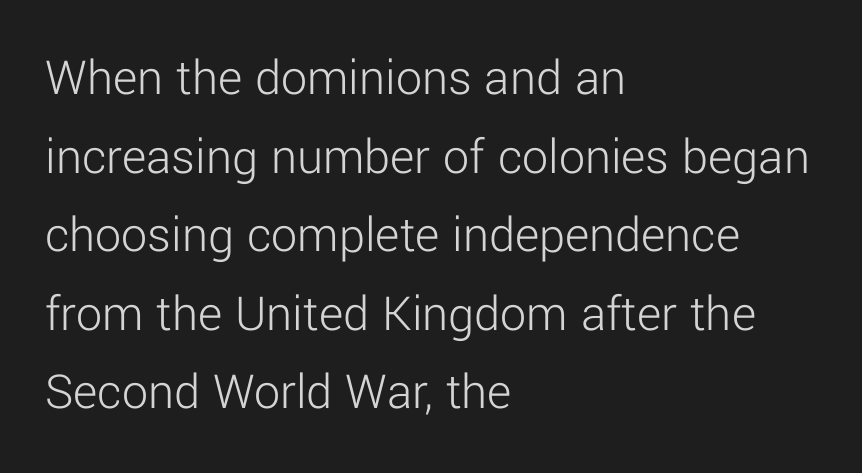
{"serif": "no", "italic": "no", "bold": "no", "weight": "light", "width": "normal", "stroke_contrast": "low", "x_height": "medium", "monospaced": "no", "underline": "no", "align": "left", "line_spacing": "normal", "line_spacing_ratio": 1.51, "letter_spacing": "normal", "letter_spacing_em": 0.0, "glyph_px": 52}
